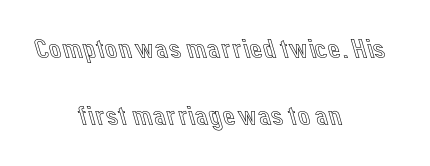
Q: Is the text italic (slanted)? A: Yes.
Q: Is the text underlined? A: No.
Q: How is the paragraph aligned? A: Centered.
Q: Is the spacing between letters normal or unusually wide? A: Normal.
Q: Is the spacing between lines tight, normal or loose? A: Loose.
Q: Width (condensed, normal, or wide)? A: Normal.
Q: x-height? A: Medium.
Q: Monospaced? A: No.
